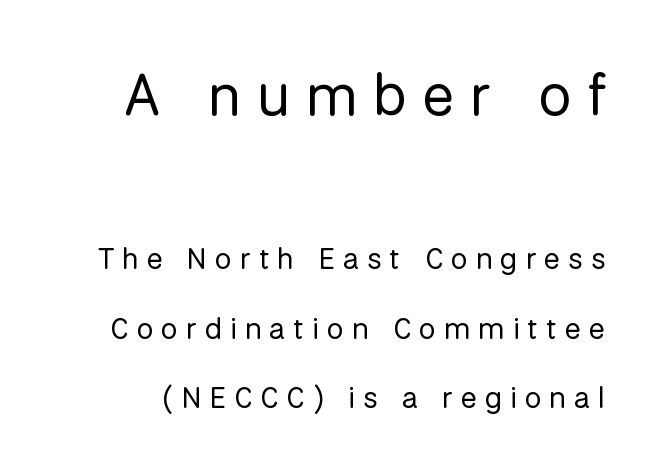
Stroke mass is kept to a normal reading level or below. This block would shrink considerably if given ordinary leading; it's expanded now. Plain, unruled lines of type. The letters stand straight up with perfectly vertical stems. The horizontal fit of the characters is loose and conspicuously gappy.
